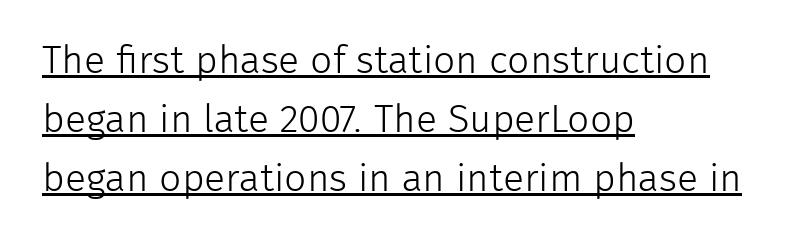
Q: Is the text bold? A: No.
Q: Is the text italic (slanted)? A: No, it is upright.
Q: Is the typeface a serif or a sans-serif typeface? A: Sans-serif.
Q: Is the text underlined? A: Yes.
Q: How is the paragraph aligned? A: Left-aligned.
Q: Is the spacing between letters normal or unusually wide? A: Normal.
Q: Is the spacing between lines tight, normal or loose? A: Normal.
Q: Width (condensed, normal, or wide)? A: Normal.
Q: Stroke contrast? A: Low.
Q: x-height? A: Medium.
Q: Monospaced? A: No.
